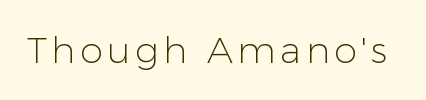
{"serif": "no", "italic": "no", "bold": "no", "weight": "light", "width": "normal", "stroke_contrast": "low", "x_height": "medium", "monospaced": "no", "underline": "no", "glyph_px": 37}
